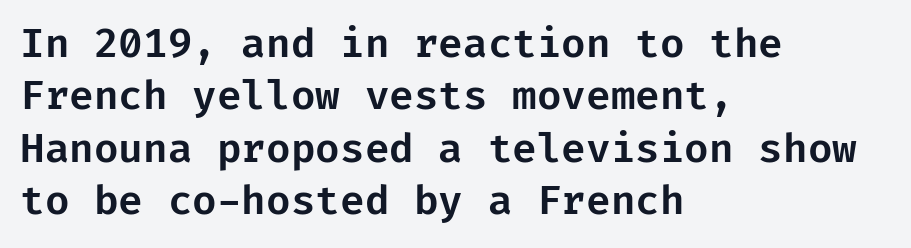
{"serif": "no", "italic": "no", "width": "normal", "stroke_contrast": "low", "x_height": "medium", "underline": "no", "align": "left", "line_spacing": "normal", "line_spacing_ratio": 1.31, "letter_spacing": "normal", "letter_spacing_em": 0.0, "glyph_px": 40}
